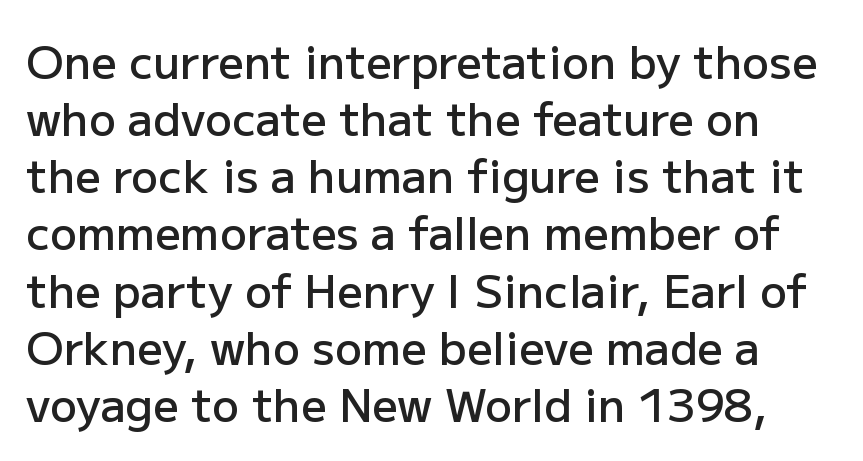
{"serif": "no", "italic": "no", "bold": "semi", "weight": "semibold", "width": "normal", "stroke_contrast": "low", "x_height": "medium", "monospaced": "no", "underline": "no", "line_spacing": "normal", "line_spacing_ratio": 1.27, "letter_spacing": "normal", "letter_spacing_em": 0.0, "glyph_px": 45}
